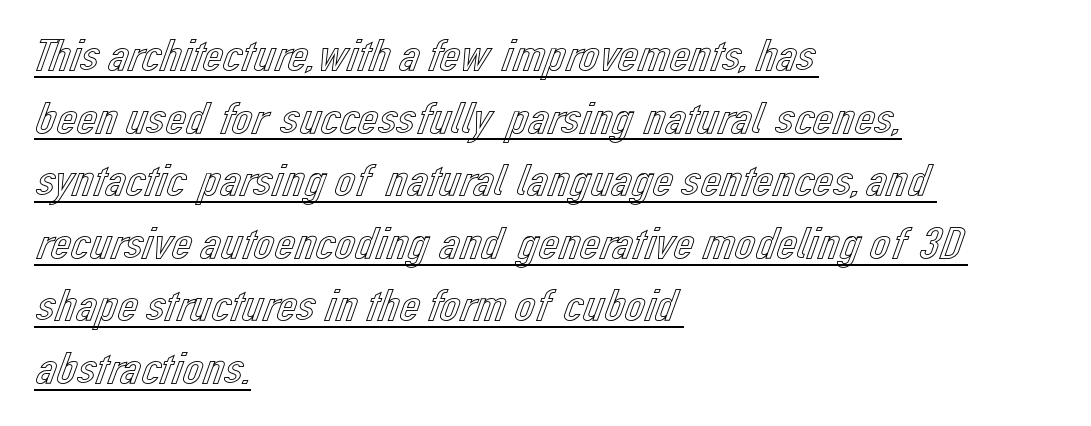
{"width": "normal", "x_height": "medium", "monospaced": "no", "underline": "yes", "align": "left", "line_spacing": "normal", "line_spacing_ratio": 1.39, "letter_spacing": "normal", "letter_spacing_em": 0.0, "glyph_px": 45}
